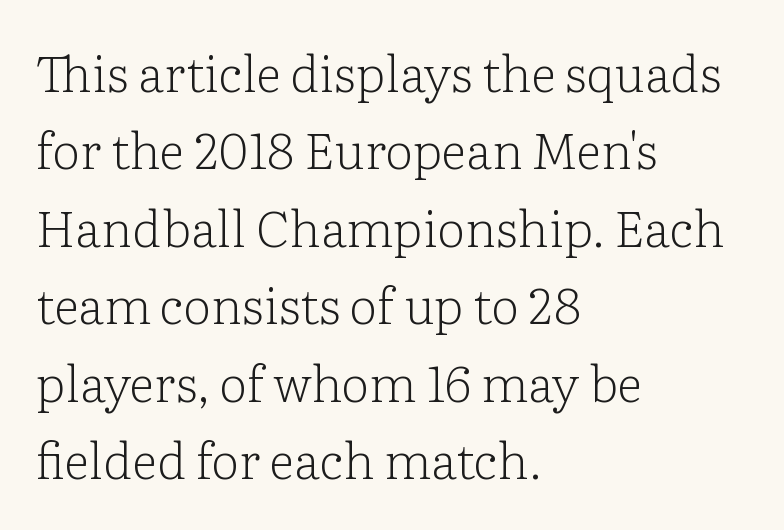
The image shows 50 px light serif type, upright; set left-aligned, normal line spacing (1.55x), normal letter spacing, not underlined; low stroke contrast and a medium x-height.
